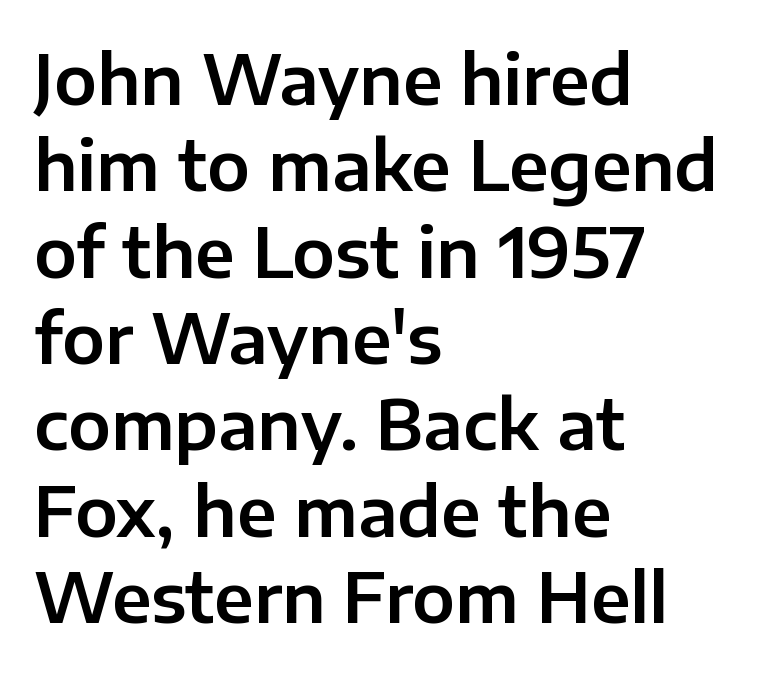
Q: Is the text italic (slanted)? A: No, it is upright.
Q: Is the typeface a serif or a sans-serif typeface? A: Sans-serif.
Q: Is the text underlined? A: No.
Q: How is the paragraph aligned? A: Left-aligned.
Q: Is the spacing between letters normal or unusually wide? A: Normal.
Q: Is the spacing between lines tight, normal or loose? A: Normal.
Q: Width (condensed, normal, or wide)? A: Normal.
Q: Stroke contrast? A: Low.
Q: x-height? A: Medium.
Q: Monospaced? A: No.
